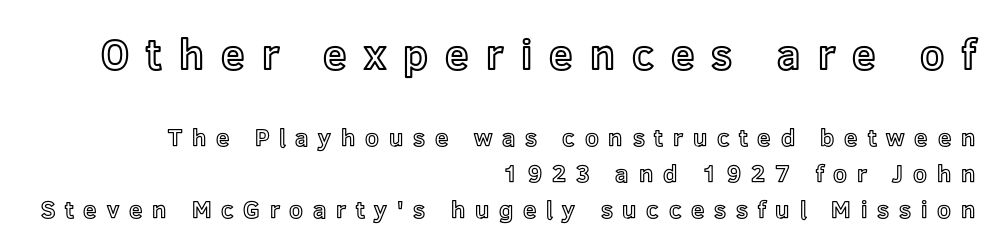
The image shows 42 px text type, upright; set right-aligned, normal line spacing (1.51x), unusually wide letter spacing (+0.41 em), not underlined; the first (top) block is 1.75x larger; a medium x-height.
